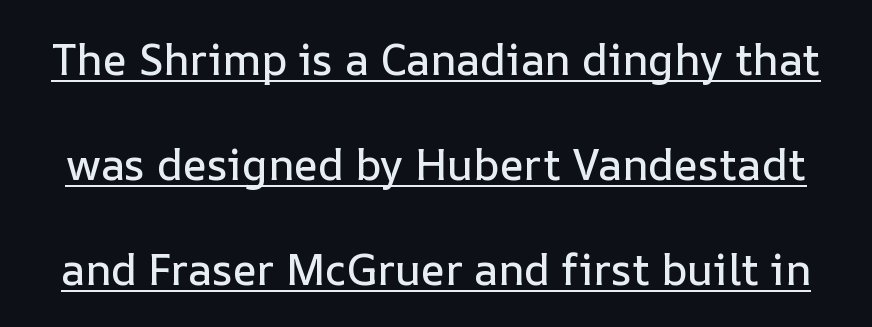
Line spacing here is loose. Beneath each row of characters lies a ruled line. Notice how the stems are strictly vertical — no italics here. Does extra space separate the letters? No, they use regular spacing. Varying glyph widths throughout — classic text-font behaviour.
